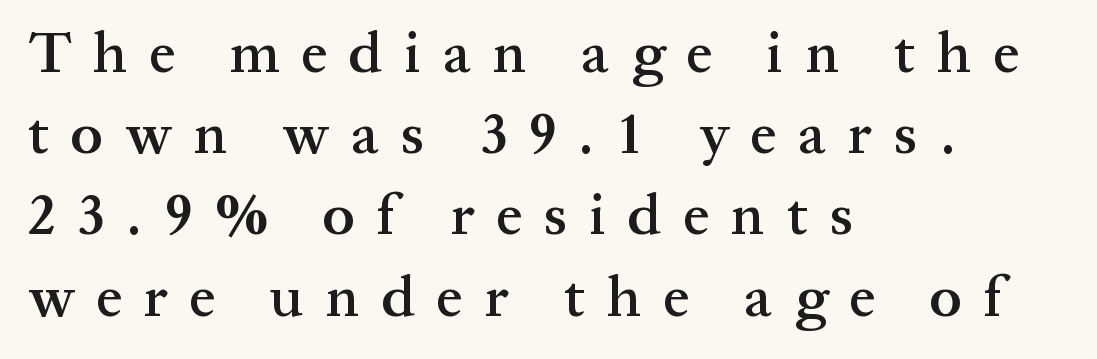
Q: Is the text bold? A: Semi-bold.
Q: Is the text italic (slanted)? A: No, it is upright.
Q: Is the typeface a serif or a sans-serif typeface? A: Serif.
Q: Is the text underlined? A: No.
Q: How is the paragraph aligned? A: Left-aligned.
Q: Is the spacing between letters normal or unusually wide? A: Unusually wide.
Q: Is the spacing between lines tight, normal or loose? A: Normal.
Q: Width (condensed, normal, or wide)? A: Normal.
Q: Stroke contrast? A: Medium.
Q: x-height? A: Medium.
Q: Monospaced? A: No.
